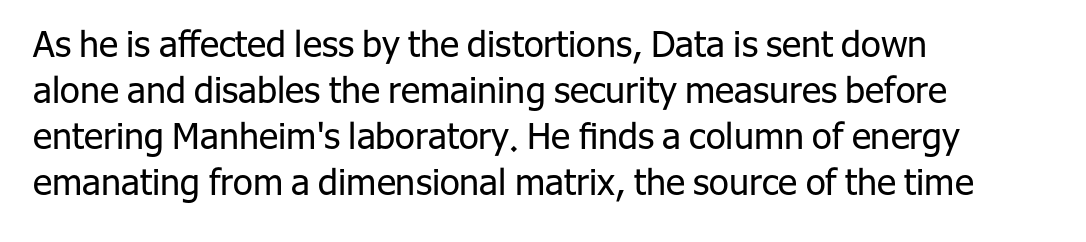
The space beneath each line is pristine and unruled. The vertical gap from one line to the next is medium. A typesetter would label this face a sans. In CSS terms this would be text-align: left. Compared with a typical body face, this is equally light or lighter still.
